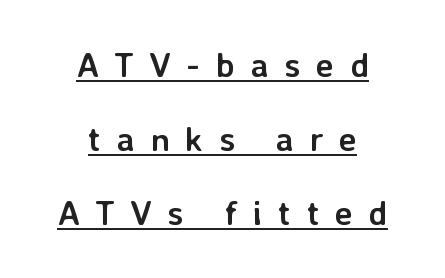
In terms of weight, the rendering is a true, heavy bold. Each line of the rendering has a horizontal stroke beneath the glyphs. Is there any slant? The stems are plumb. Short and long lines alike share a common midpoint.
